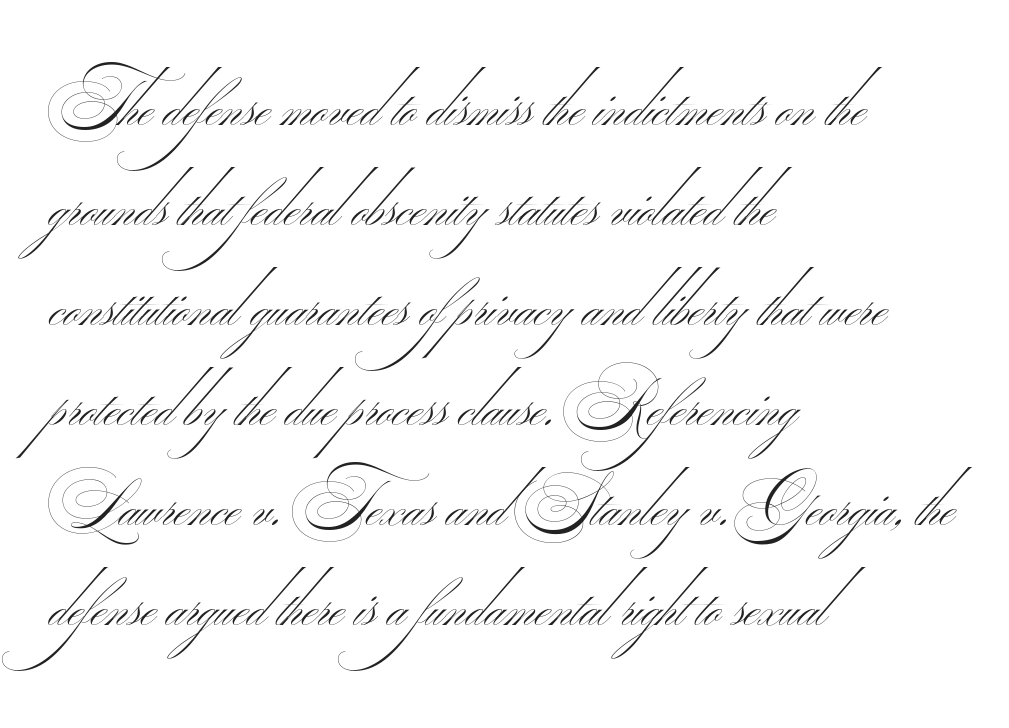
The image shows 65 px thin, wide sans-serif type; set left-aligned, normal line spacing (1.54x), normal letter spacing, not underlined; medium stroke contrast.
